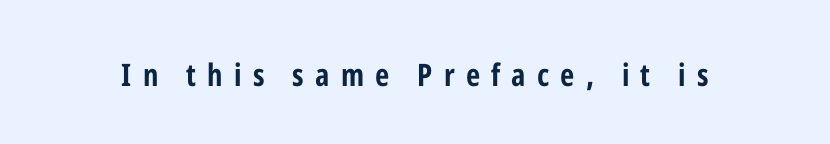
The image shows 31 px bold, condensed sans-serif type, upright; set unusually wide letter spacing (+0.36 em), not underlined; low stroke contrast and a medium x-height.
